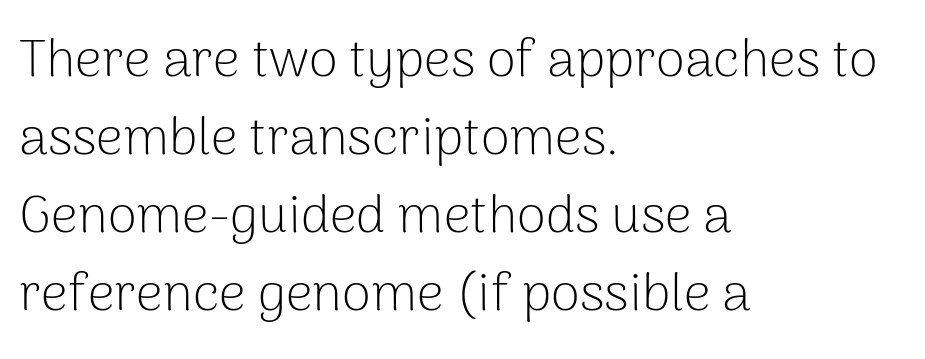
Q: Is the text bold? A: No.
Q: Is the text italic (slanted)? A: No, it is upright.
Q: Is the typeface a serif or a sans-serif typeface? A: Sans-serif.
Q: Is the text underlined? A: No.
Q: How is the paragraph aligned? A: Left-aligned.
Q: Is the spacing between letters normal or unusually wide? A: Normal.
Q: Is the spacing between lines tight, normal or loose? A: Normal.
Q: Width (condensed, normal, or wide)? A: Normal.
Q: Stroke contrast? A: Low.
Q: x-height? A: Medium.
Q: Monospaced? A: No.
